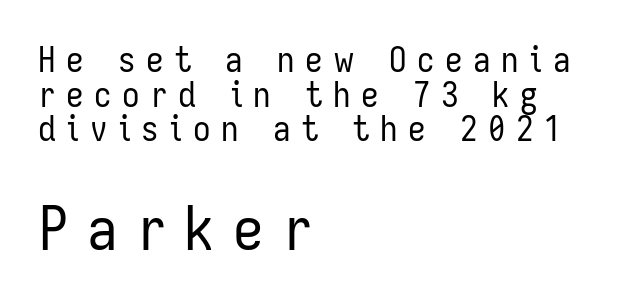
Q: Is the text bold? A: No.
Q: Is the text italic (slanted)? A: No, it is upright.
Q: Is the typeface a serif or a sans-serif typeface? A: Sans-serif.
Q: Is the text underlined? A: No.
Q: How is the paragraph aligned? A: Left-aligned.
Q: Is the spacing between letters normal or unusually wide? A: Unusually wide.
Q: Is the spacing between lines tight, normal or loose? A: Tight.
Q: Which block of text is set in a larger size, the first (top) or the second (bottom)? A: The second (bottom) one.
Q: Width (condensed, normal, or wide)? A: Condensed.
Q: Stroke contrast? A: Low.
Q: x-height? A: Medium.
Q: Monospaced? A: No.
